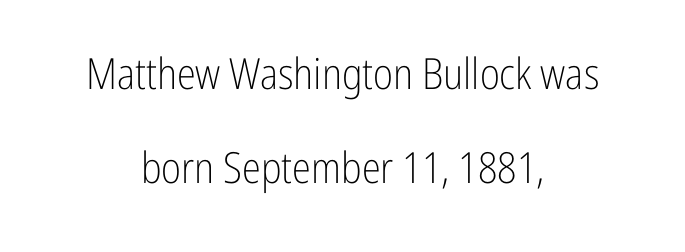
The image shows 43 px light, condensed sans-serif type, upright; set centered, loose line spacing (2.19x), normal letter spacing, not underlined; low stroke contrast and a medium x-height.
